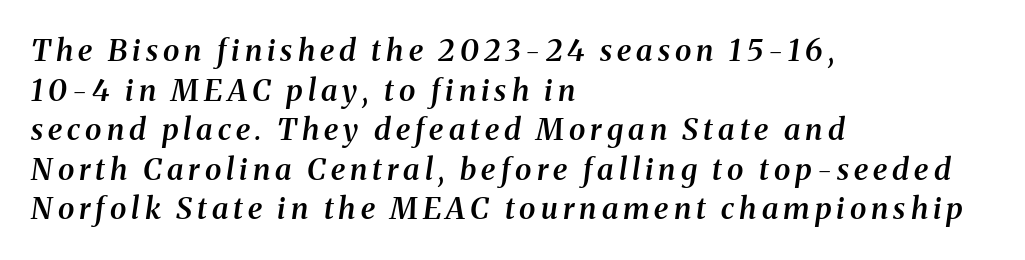
{"serif": "yes", "italic": "yes", "lean": "right", "slant_degrees": 8, "bold": "semi", "weight": "semibold", "width": "normal", "stroke_contrast": "medium", "x_height": "medium", "monospaced": "no", "underline": "no", "align": "left", "line_spacing": "normal", "line_spacing_ratio": 1.32, "glyph_px": 30}
